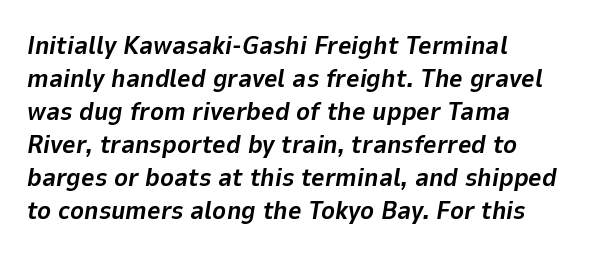
{"italic": "yes", "lean": "right", "slant_degrees": 9, "bold": "yes", "underline": "no", "align": "left", "line_spacing": "normal", "line_spacing_ratio": 1.27, "letter_spacing": "normal", "letter_spacing_em": 0.0, "glyph_px": 26}
